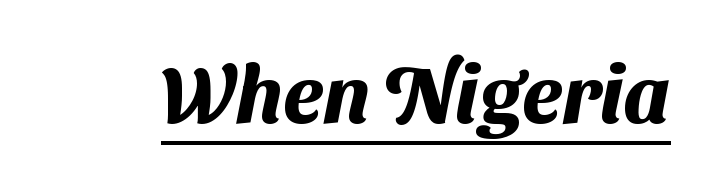
Q: Is the text bold? A: Yes.
Q: Is the typeface a serif or a sans-serif typeface? A: Sans-serif.
Q: Is the text underlined? A: Yes.
Q: Is the spacing between letters normal or unusually wide? A: Normal.
Q: Width (condensed, normal, or wide)? A: Normal.
Q: Stroke contrast? A: Medium.
Q: x-height? A: Medium.
Q: Monospaced? A: No.
